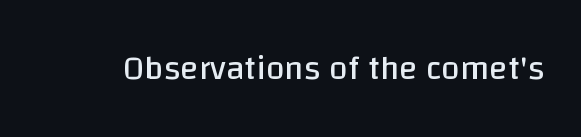
Q: Is the text bold? A: No.
Q: Is the text italic (slanted)? A: No, it is upright.
Q: Is the typeface a serif or a sans-serif typeface? A: Sans-serif.
Q: Is the text underlined? A: No.
Q: Is the spacing between letters normal or unusually wide? A: Normal.
Q: Width (condensed, normal, or wide)? A: Normal.
Q: Stroke contrast? A: Low.
Q: x-height? A: Large.
Q: Monospaced? A: No.
